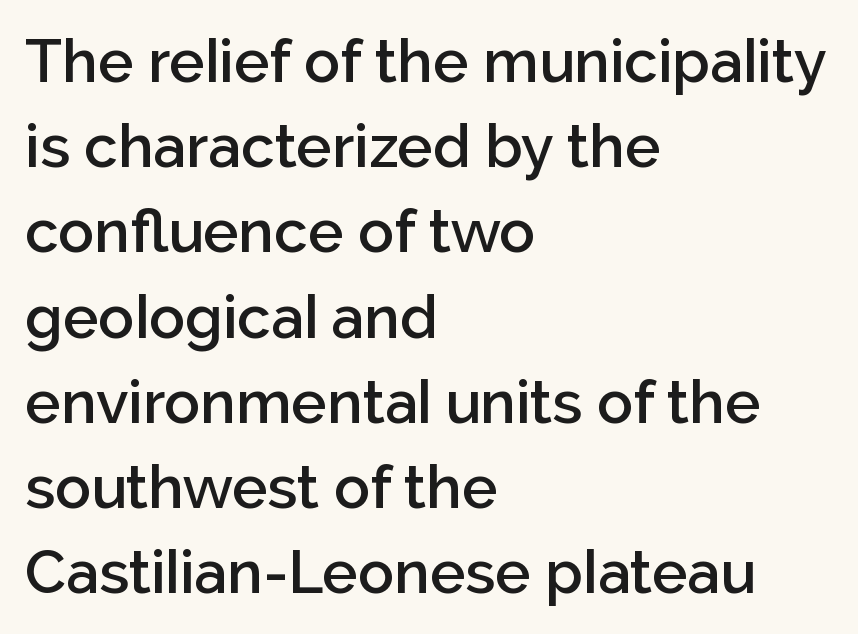
{"serif": "no", "italic": "no", "bold": "semi", "weight": "semibold", "width": "normal", "stroke_contrast": "low", "x_height": "medium", "monospaced": "no", "underline": "no", "align": "left", "line_spacing": "normal", "line_spacing_ratio": 1.42, "letter_spacing": "normal", "letter_spacing_em": 0.0, "glyph_px": 60}
